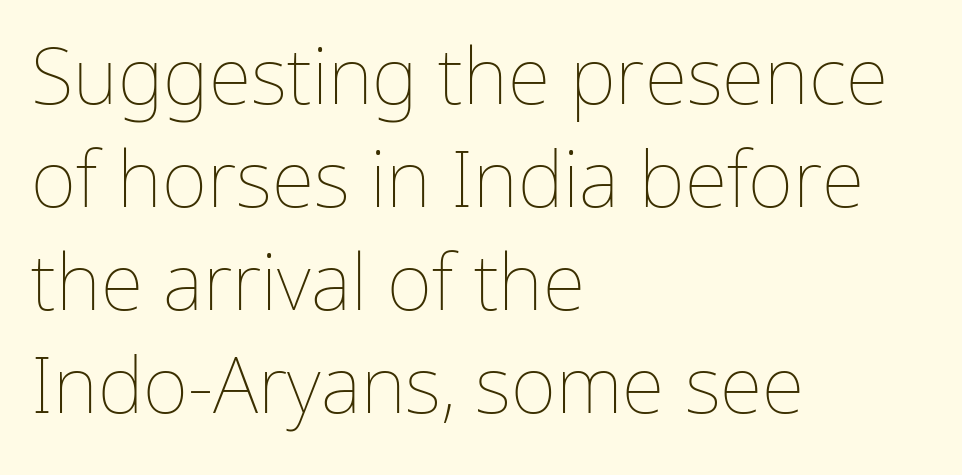
The image shows 78 px thin type, upright; set left-aligned, normal line spacing (1.32x), normal letter spacing, not underlined; low stroke contrast and a medium x-height.
